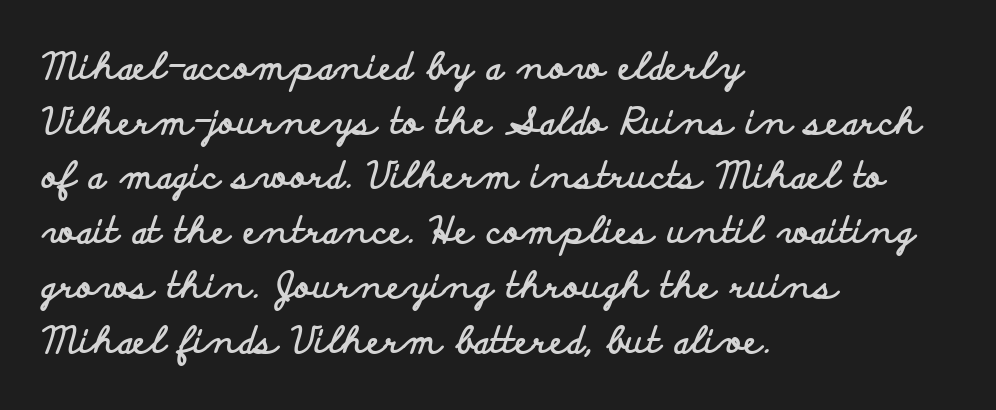
Q: Is the text bold? A: Yes.
Q: Is the text italic (slanted)? A: Yes.
Q: Is the typeface a serif or a sans-serif typeface? A: Sans-serif.
Q: Is the text underlined? A: No.
Q: How is the paragraph aligned? A: Left-aligned.
Q: Is the spacing between letters normal or unusually wide? A: Normal.
Q: Is the spacing between lines tight, normal or loose? A: Normal.
Q: Width (condensed, normal, or wide)? A: Wide.
Q: Stroke contrast? A: Low.
Q: x-height? A: Small.
Q: Monospaced? A: No.
